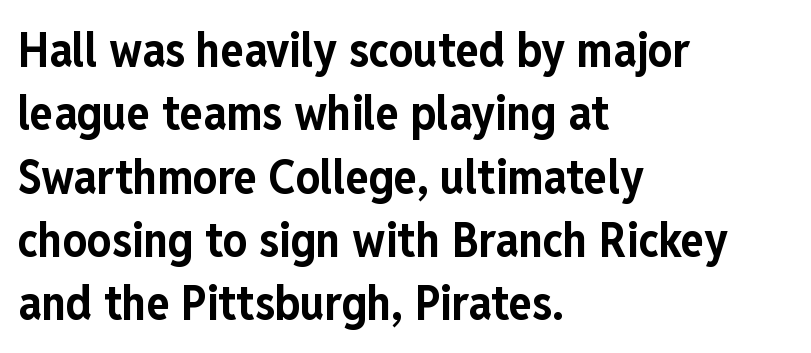
The image shows 48 px bold, condensed sans-serif type, upright; set left-aligned, normal line spacing (1.32x), normal letter spacing, not underlined; low stroke contrast and a medium x-height.
